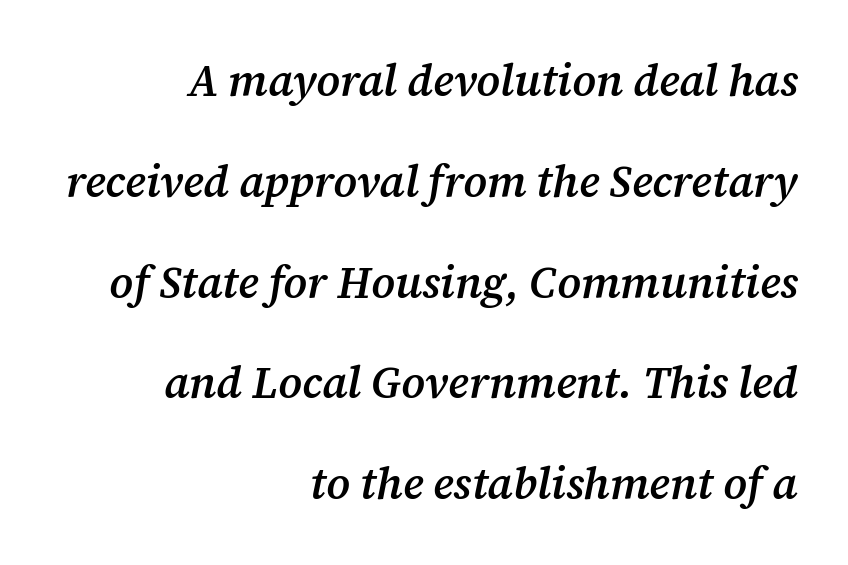
{"serif": "yes", "italic": "yes", "lean": "right", "slant_degrees": 12, "bold": "semi", "weight": "semibold", "width": "normal", "stroke_contrast": "medium", "x_height": "medium", "monospaced": "no", "underline": "no", "align": "right", "line_spacing": "loose", "line_spacing_ratio": 2.29, "letter_spacing": "normal", "letter_spacing_em": 0.0, "glyph_px": 44}
